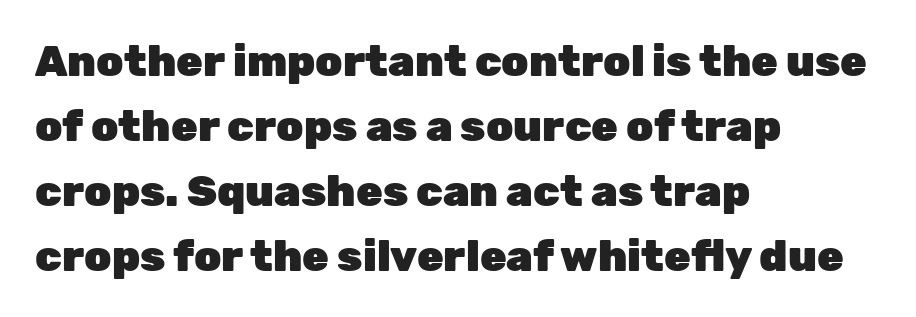
{"serif": "no", "italic": "no", "bold": "yes", "weight": "heavy", "width": "normal", "stroke_contrast": "low", "x_height": "medium", "monospaced": "no", "underline": "no", "align": "left", "line_spacing": "normal", "line_spacing_ratio": 1.51, "letter_spacing": "normal", "letter_spacing_em": 0.0, "glyph_px": 43}
